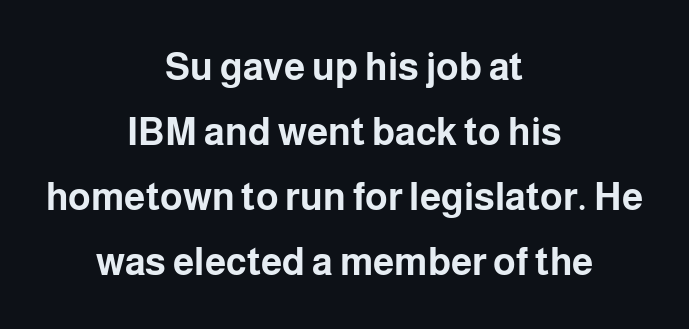
{"serif": "no", "italic": "no", "bold": "yes", "weight": "bold", "width": "normal", "stroke_contrast": "low", "x_height": "medium", "monospaced": "no", "underline": "no", "align": "center", "line_spacing_ratio": 1.71, "letter_spacing": "normal", "letter_spacing_em": 0.0, "glyph_px": 38}
